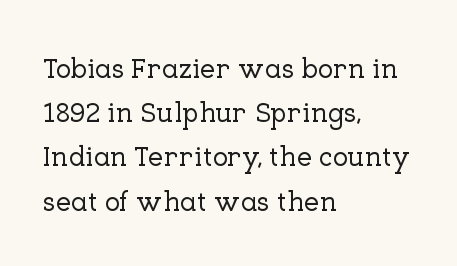
The image shows 28 px serif type, upright; set left-aligned, normal line spacing (1.58x), normal letter spacing, not underlined; low stroke contrast and a medium x-height.
